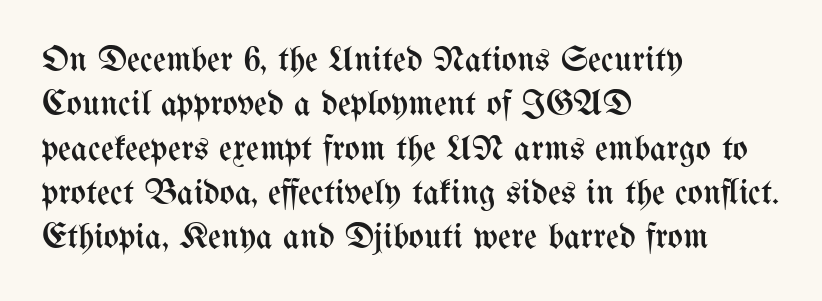
Q: Is the text bold? A: No.
Q: Is the text italic (slanted)? A: No, it is upright.
Q: Is the text underlined? A: No.
Q: How is the paragraph aligned? A: Left-aligned.
Q: Is the spacing between letters normal or unusually wide? A: Normal.
Q: Width (condensed, normal, or wide)? A: Condensed.
Q: Stroke contrast? A: Medium.
Q: x-height? A: Medium.
Q: Monospaced? A: No.
